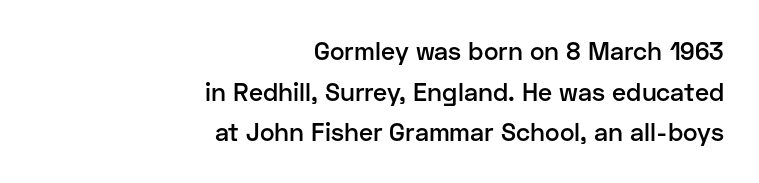
Its strokes are somewhat broadened, the hallmark of semibold type. Descenders hang freely into open space. Reading down the block, your eye finds every line finishing at a fixed right position. Is the letter spacing exaggerated? No — it looks like the ordinary default.
